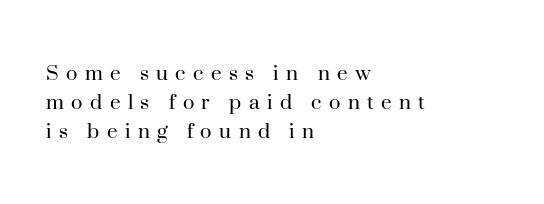
Q: Is the text bold? A: No.
Q: Is the text italic (slanted)? A: No, it is upright.
Q: Is the text underlined? A: No.
Q: How is the paragraph aligned? A: Left-aligned.
Q: Is the spacing between letters normal or unusually wide? A: Unusually wide.
